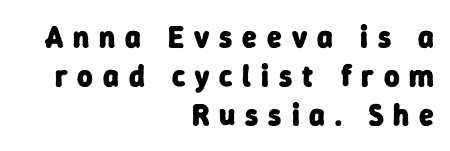
Q: Is the text bold? A: Yes.
Q: Is the typeface a serif or a sans-serif typeface? A: Sans-serif.
Q: Is the text underlined? A: No.
Q: How is the paragraph aligned? A: Right-aligned.
Q: Is the spacing between letters normal or unusually wide? A: Unusually wide.
Q: Is the spacing between lines tight, normal or loose? A: Normal.
Q: Width (condensed, normal, or wide)? A: Normal.
Q: Stroke contrast? A: Low.
Q: x-height? A: Medium.
Q: Monospaced? A: No.
